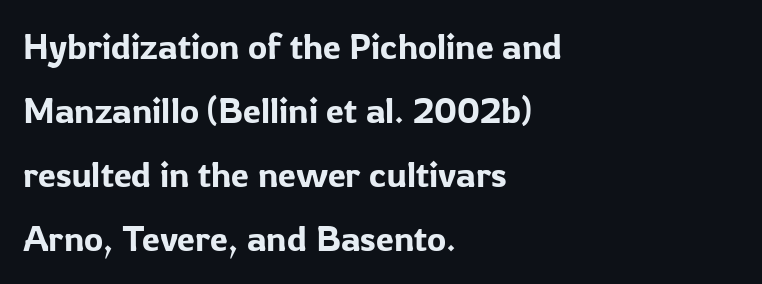
Spacing verdict: proportional, widths tailored to each character. Between one letter and the next there's only the usual sliver of space. Serif or sans? Sans — the stroke terminals are bare. Upright lettering throughout.
